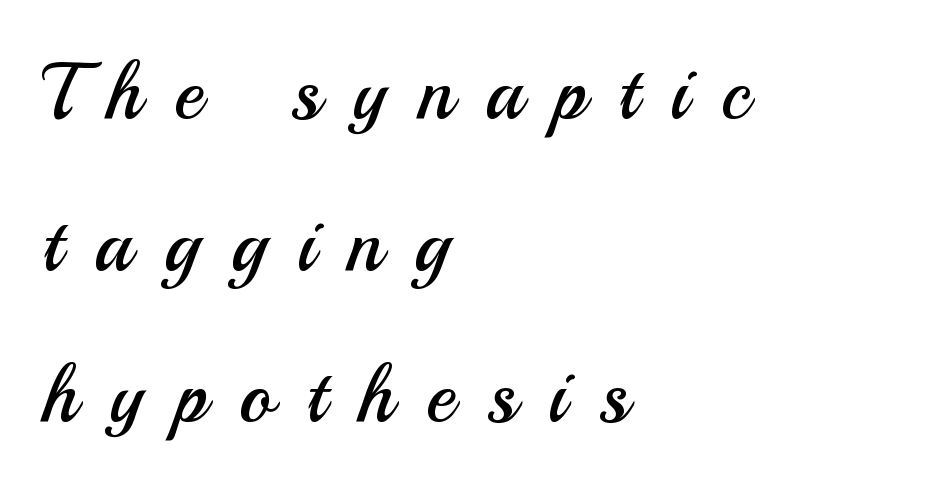
The image shows 79 px regular-weight sans-serif type; set left-aligned, loose line spacing (1.92x), unusually wide letter spacing (+0.41 em), not underlined; medium stroke contrast and a small x-height.
